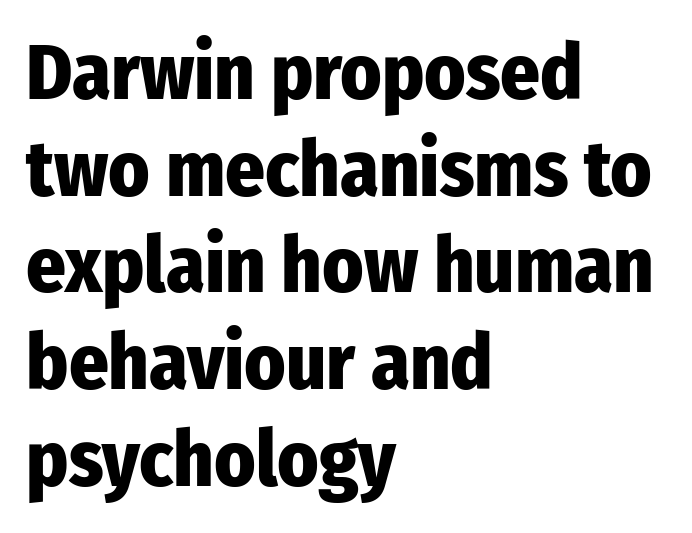
The image shows 78 px heavy, condensed sans-serif type, upright; set left-aligned, line spacing 1.24x, normal letter spacing, not underlined; low stroke contrast and a medium x-height.
